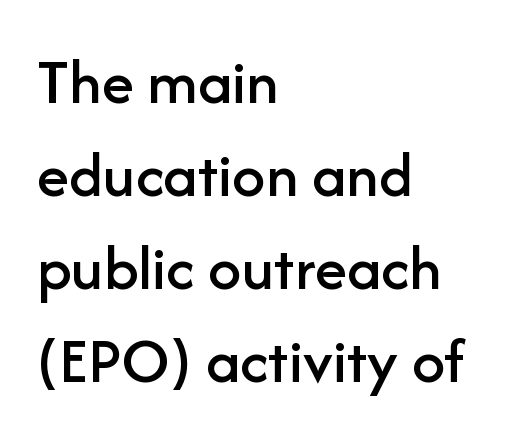
{"serif": "no", "italic": "no", "width": "normal", "stroke_contrast": "low", "x_height": "medium", "monospaced": "no", "underline": "no", "align": "left", "line_spacing": "normal", "line_spacing_ratio": 1.41, "letter_spacing": "normal", "letter_spacing_em": 0.0, "glyph_px": 66}
